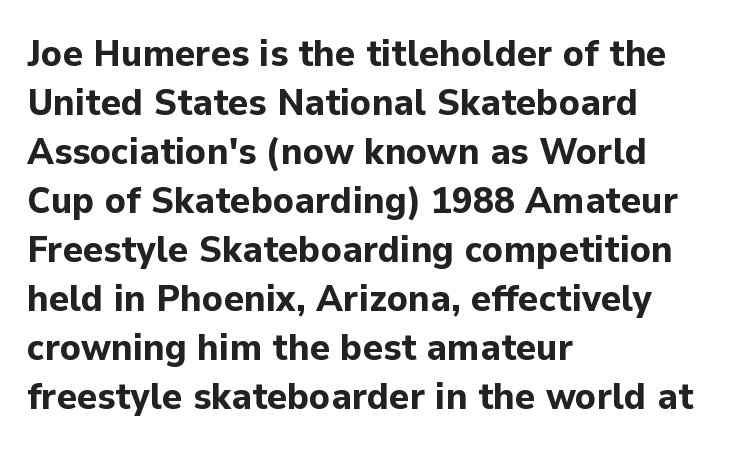
Q: Is the text bold? A: Yes.
Q: Is the text italic (slanted)? A: No, it is upright.
Q: Is the typeface a serif or a sans-serif typeface? A: Sans-serif.
Q: Is the text underlined? A: No.
Q: How is the paragraph aligned? A: Left-aligned.
Q: Is the spacing between letters normal or unusually wide? A: Normal.
Q: Is the spacing between lines tight, normal or loose? A: Normal.
Q: Width (condensed, normal, or wide)? A: Normal.
Q: Stroke contrast? A: Low.
Q: x-height? A: Medium.
Q: Monospaced? A: No.
